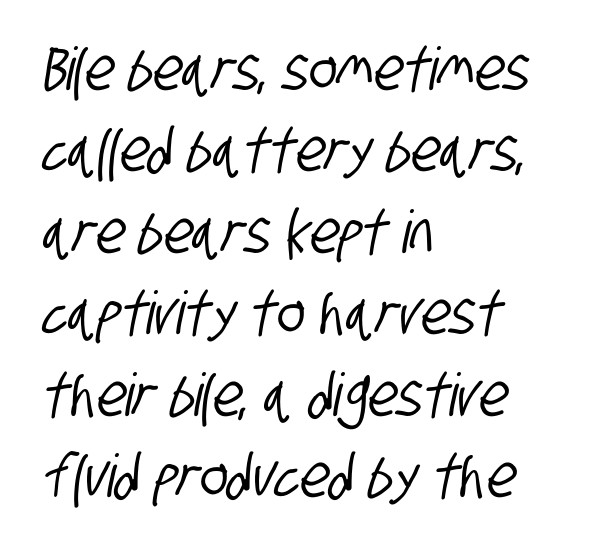
Q: Is the typeface a serif or a sans-serif typeface? A: Sans-serif.
Q: Is the text underlined? A: No.
Q: How is the paragraph aligned? A: Left-aligned.
Q: Is the spacing between letters normal or unusually wide? A: Normal.
Q: Is the spacing between lines tight, normal or loose? A: Normal.
Q: Width (condensed, normal, or wide)? A: Condensed.
Q: Stroke contrast? A: Low.
Q: x-height? A: Large.
Q: Monospaced? A: No.
